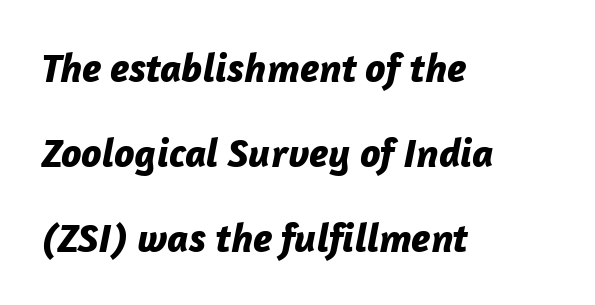
Style check: oblique. A bare baseline throughout the passage. Line beginnings align vertically; line endings do not. The typesetting leans heavy: a genuine bold.
